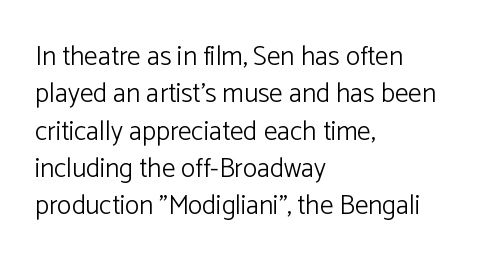
Interline gaps are of average width in this sample. Inter-character spacing is left at the font's built-in metrics. If you drew a line through each stem, it would be perfectly vertical. Words float on clear page, feet unadorned. Each line starts at the same left margin while the right side varies.
